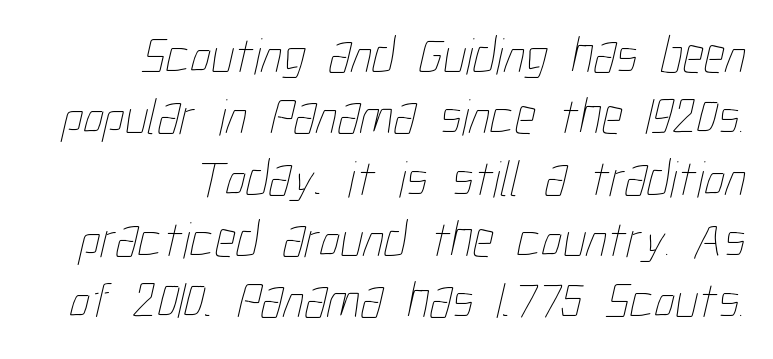
{"bold": "no", "weight": "thin", "width": "condensed", "stroke_contrast": "low", "x_height": "medium", "monospaced": "no", "underline": "no", "align": "right", "line_spacing_ratio": 1.18, "letter_spacing": "normal", "letter_spacing_em": 0.0, "glyph_px": 52}
